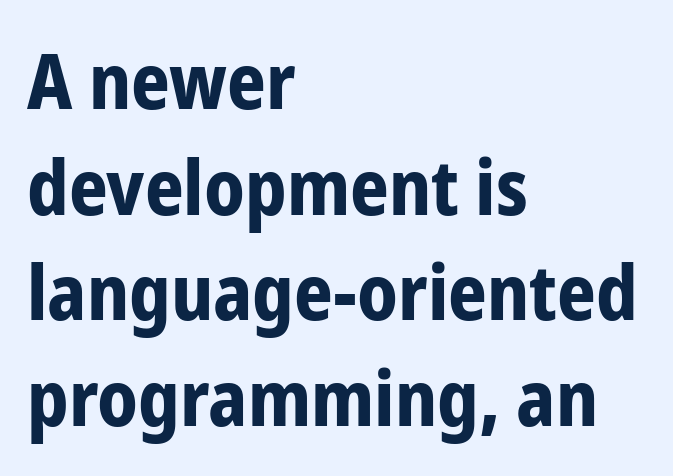
The image shows 76 px bold, condensed sans-serif type, upright; set left-aligned, normal line spacing (1.39x), normal letter spacing, not underlined; low stroke contrast and a medium x-height.
